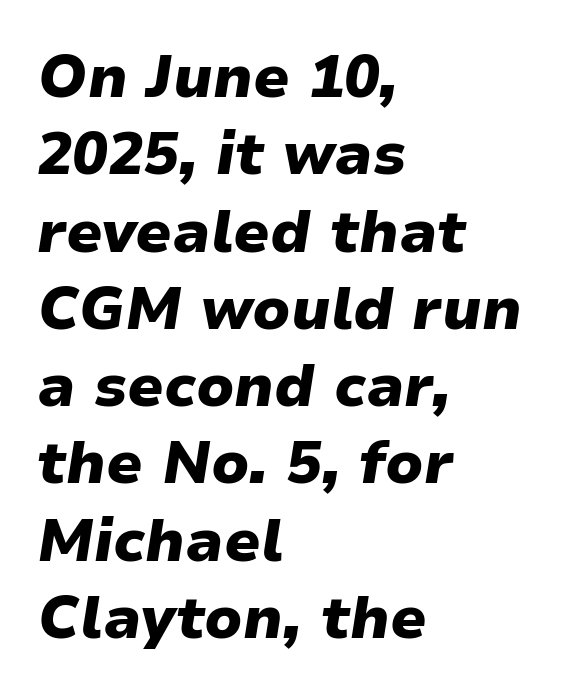
The image shows 59 px heavy type, italic (leaning right); set left-aligned, normal line spacing (1.31x), normal letter spacing, not underlined; low stroke contrast and a medium x-height.
